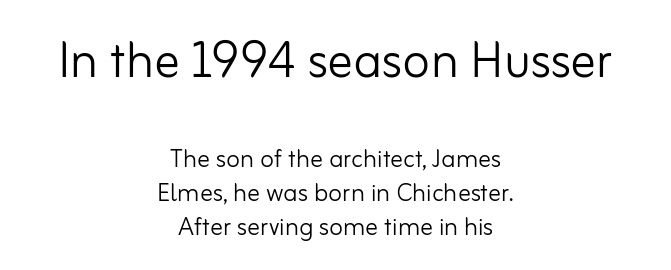
The image shows 64 px light sans-serif type, upright; set centered, tight line spacing (1.06x), normal letter spacing, not underlined; the first (top) block is 2.0x larger; low stroke contrast and a small x-height.
